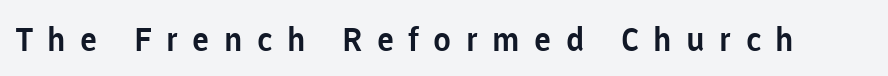
Check where the strokes stop: nothing finishes them off — pure sans. Each letter keeps its own natural width here, so spacing adapts to shape. Every stem runs plumb, perpendicular to the baseline. Any mark beneath the type? The region is blank. The type is letterspaced generously, with wide tracking.
